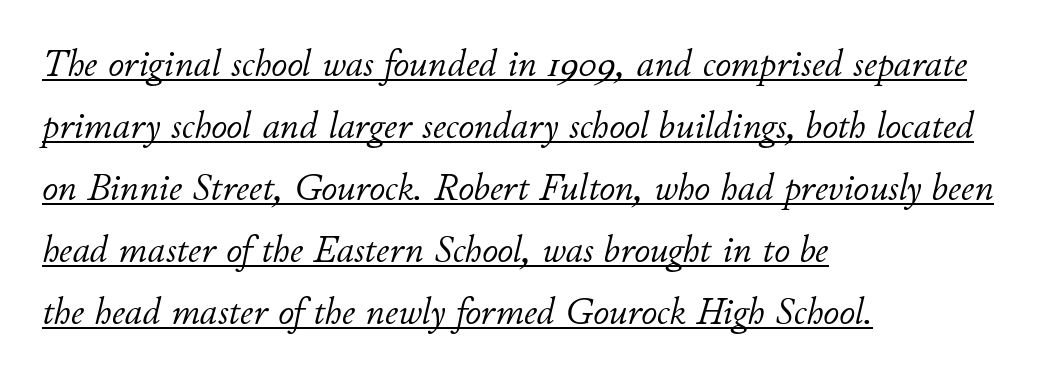
{"italic": "yes", "lean": "right", "slant_degrees": 11, "bold": "no", "weight": "light", "width": "normal", "stroke_contrast": "low", "x_height": "small", "monospaced": "no", "underline": "yes", "align": "left", "line_spacing": "normal", "line_spacing_ratio": 1.59, "letter_spacing": "normal", "letter_spacing_em": 0.0, "glyph_px": 39}
